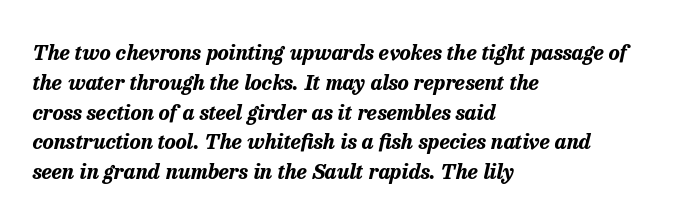
{"italic": "yes", "lean": "right", "slant_degrees": 13, "bold": "yes", "underline": "no", "align": "left", "line_spacing": "normal", "line_spacing_ratio": 1.42, "letter_spacing": "normal", "letter_spacing_em": 0.0, "glyph_px": 21}
